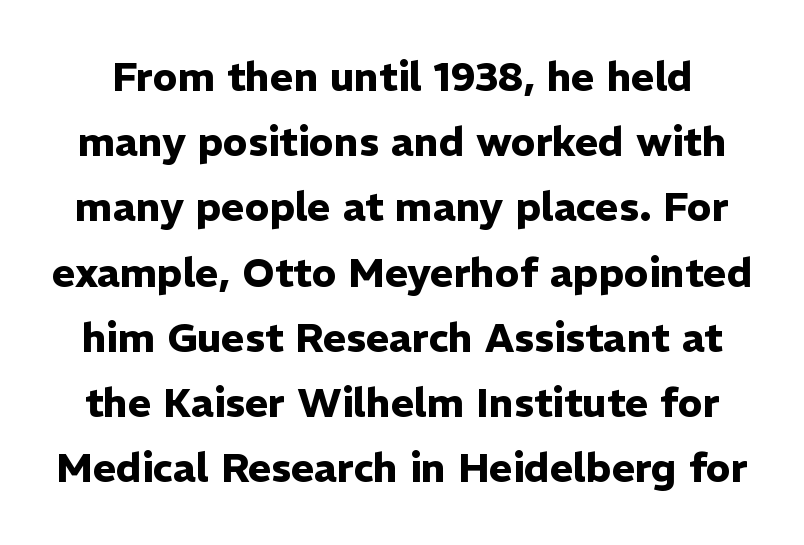
These lines are rendered in a variable-pitch font. In terms of posture, this sample is upright. This sample uses a sans-serif face. Each row of text sits above clean, open space.
